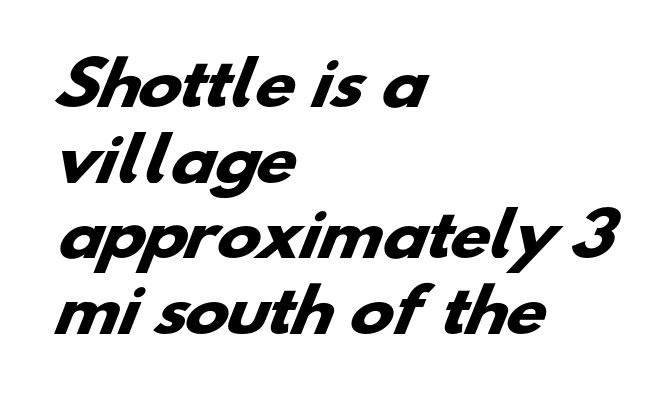
The image shows 59 px heavy, wide sans-serif type; set left-aligned, normal line spacing (1.28x), normal letter spacing, not underlined; low stroke contrast and a small x-height.
